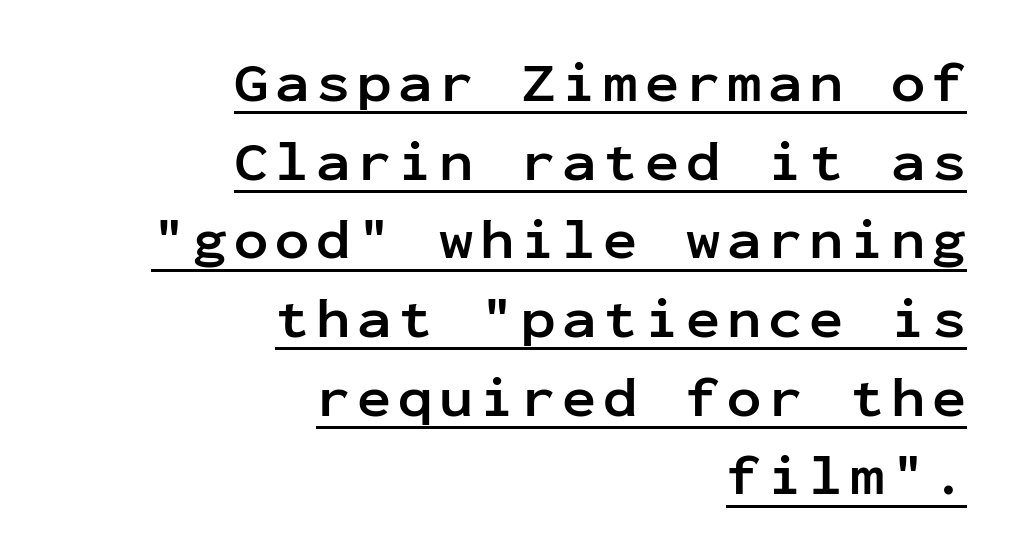
{"serif": "no", "italic": "no", "bold": "yes", "weight": "semibold", "width": "normal", "stroke_contrast": "low", "x_height": "medium", "monospaced": "yes", "underline": "yes", "align": "right", "line_spacing": "normal", "line_spacing_ratio": 1.38, "glyph_px": 57}
